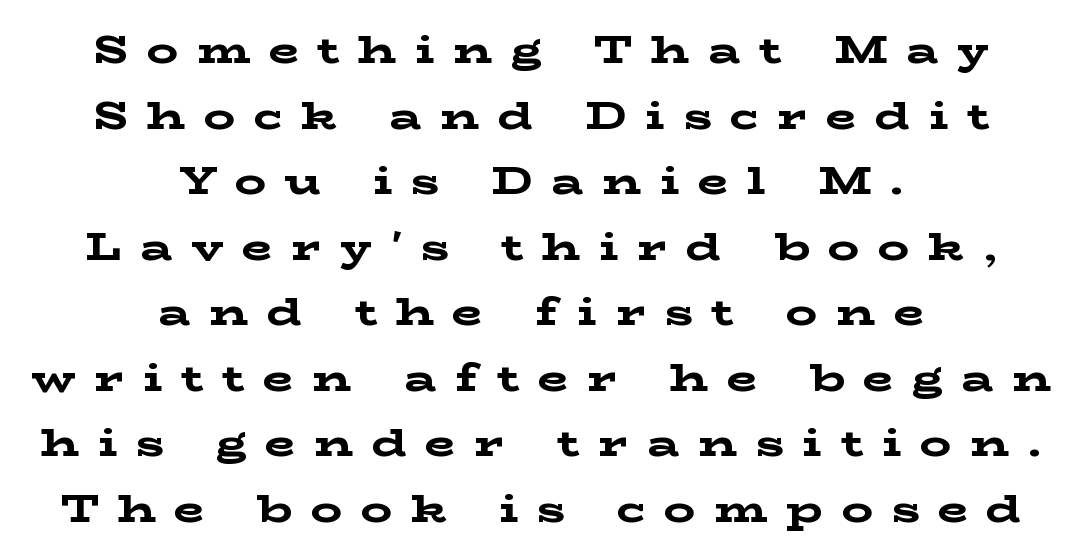
The image shows 39 px bold, wide serif type, upright; set centered, normal line spacing (1.68x), unusually wide letter spacing (+0.48 em), not underlined; low stroke contrast and a medium x-height.
